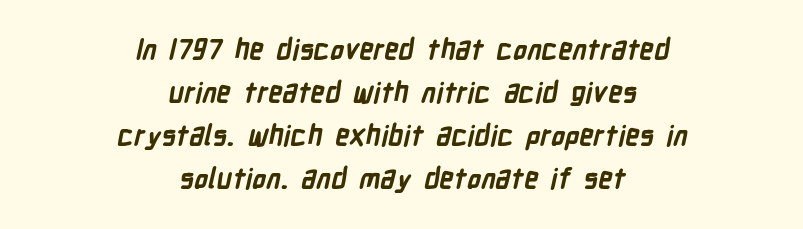
{"serif": "no", "bold": "yes", "weight": "bold", "width": "condensed", "stroke_contrast": "low", "x_height": "medium", "monospaced": "no", "underline": "no", "align": "center", "line_spacing": "normal", "line_spacing_ratio": 1.54, "letter_spacing": "normal", "letter_spacing_em": 0.0, "glyph_px": 28}
